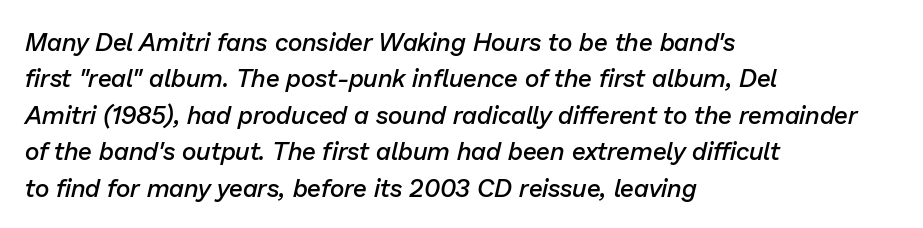
Q: Is the text bold? A: Semi-bold.
Q: Is the text italic (slanted)? A: Yes, it leans right by about 13 degrees.
Q: Is the text underlined? A: No.
Q: How is the paragraph aligned? A: Left-aligned.
Q: Is the spacing between letters normal or unusually wide? A: Normal.
Q: Is the spacing between lines tight, normal or loose? A: Normal.
